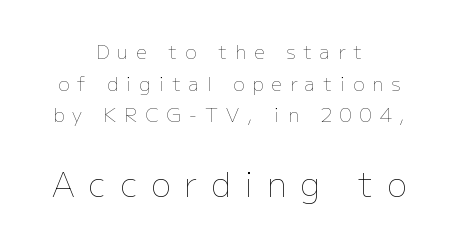
Q: Is the text bold? A: No.
Q: Is the text italic (slanted)? A: No, it is upright.
Q: Is the text underlined? A: No.
Q: How is the paragraph aligned? A: Centered.
Q: Is the spacing between letters normal or unusually wide? A: Unusually wide.
Q: Is the spacing between lines tight, normal or loose? A: Normal.
Q: Which block of text is set in a larger size, the first (top) or the second (bottom)? A: The second (bottom) one.
Q: Width (condensed, normal, or wide)? A: Normal.
Q: Stroke contrast? A: Low.
Q: x-height? A: Medium.
Q: Monospaced? A: No.
